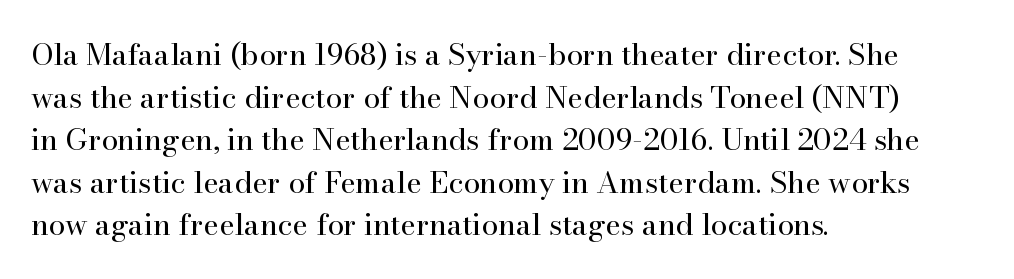
Each stroke keeps to a modest, everyday thickness or less. The text was rendered using a seriffed face with decorative stroke endings. Ordinary non-slanted type is in use. Is this a fixed-width face? No — the glyphs have proportional, varying widths. Does the leading feel generous? No, just average. This rendering features lettering with no underline.
